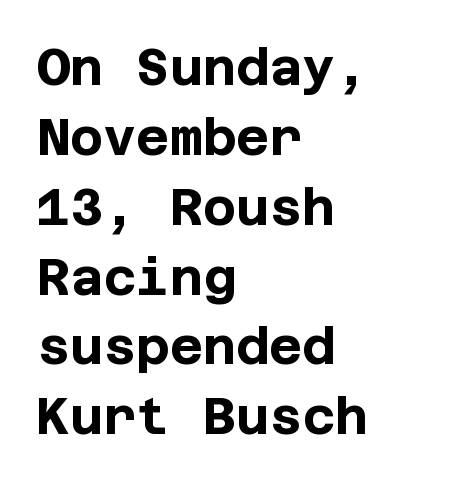
{"serif": "no", "italic": "no", "bold": "yes", "weight": "bold", "width": "normal", "stroke_contrast": "low", "x_height": "large", "underline": "no", "align": "left", "line_spacing": "normal", "line_spacing_ratio": 1.37, "letter_spacing": "normal", "letter_spacing_em": 0.0, "glyph_px": 51}
